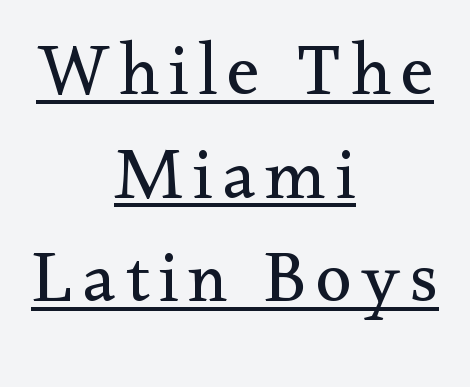
The image shows 73 px regular-weight serif type, upright; set centered, normal line spacing (1.42x), underlined; medium stroke contrast and a small x-height.
